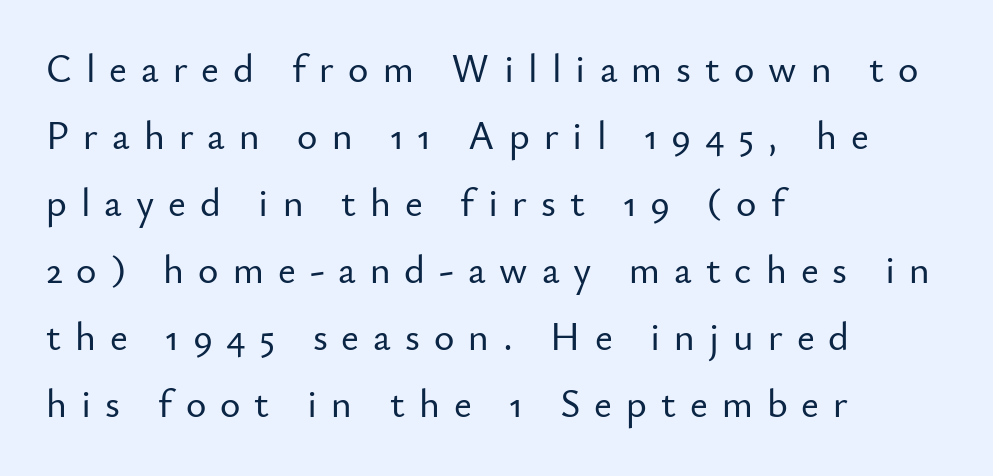
The lettering stays uniformly vertical, giving the passage a roman look. Here the designer chose a conventional face with non-uniform glyph widths. These lines are set flush left with a ragged right edge. The specimen omits any rule beneath the text block's lines. Caption: expanded tracking, letters set apart. Typographically, this falls in the sans-serif category.
